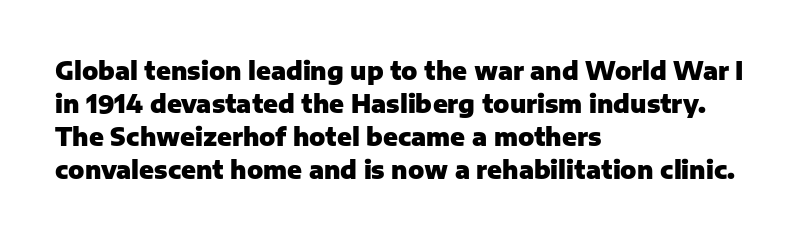
The image shows 24 px bold type, upright; set left-aligned, normal line spacing (1.37x), normal letter spacing, not underlined.
